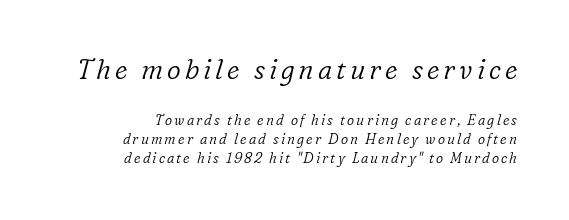
{"italic": "yes", "lean": "right", "slant_degrees": 16, "bold": "no", "underline": "no", "align": "right", "line_spacing": "normal", "line_spacing_ratio": 1.38, "larger_block": "first", "size_ratio": 1.93, "glyph_px": 27}
